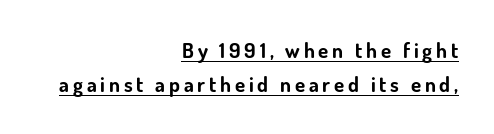
{"italic": "no", "bold": "yes", "underline": "yes", "align": "right", "line_spacing": "normal", "line_spacing_ratio": 1.63, "glyph_px": 21}
